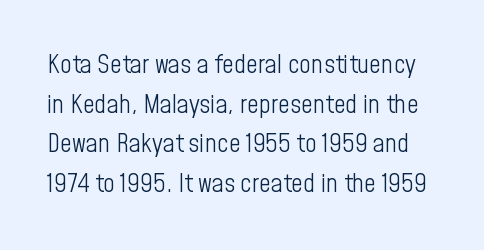
The image shows 26 px text type, upright; set normal line spacing (1.52x), normal letter spacing, not underlined.
